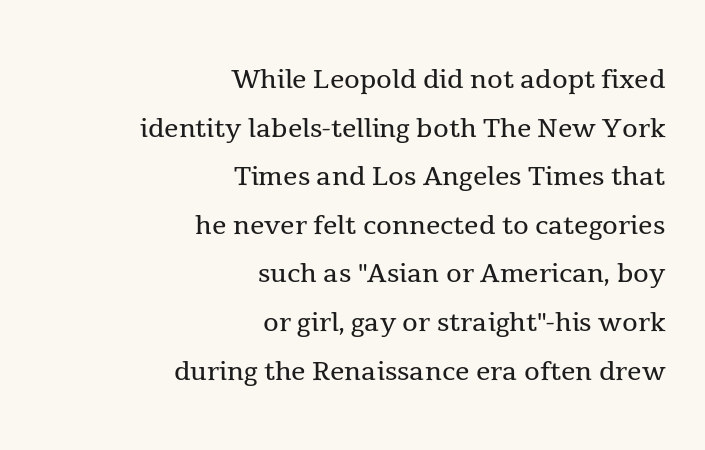
The image shows 36 px regular-weight serif type, upright; set right-aligned, normal line spacing (1.35x), normal letter spacing, not underlined; a medium x-height.
